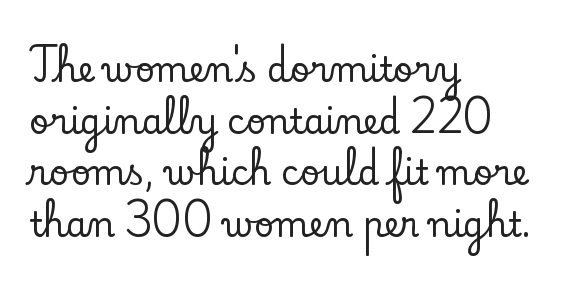
{"serif": "yes", "italic": "no", "width": "normal", "stroke_contrast": "low", "x_height": "small", "monospaced": "no", "underline": "no", "align": "left", "line_spacing": "normal", "line_spacing_ratio": 1.52, "letter_spacing": "normal", "letter_spacing_em": 0.0, "glyph_px": 34}
